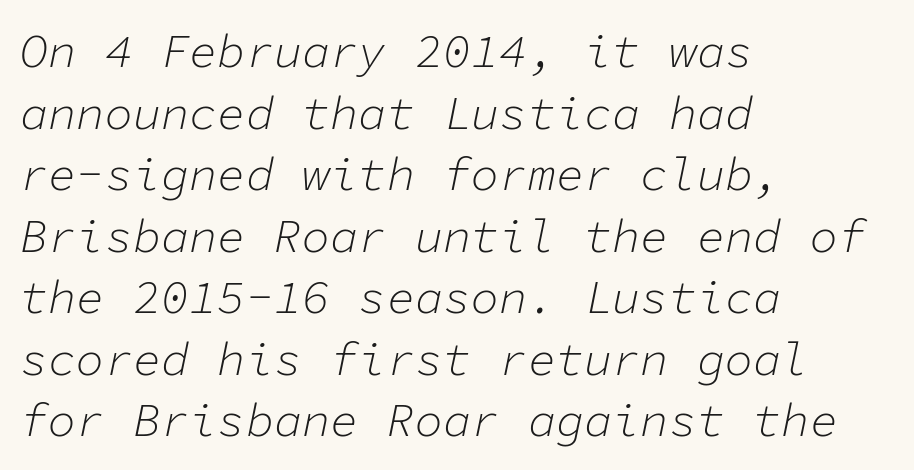
{"italic": "yes", "lean": "right", "slant_degrees": 11, "bold": "no", "weight": "light", "width": "normal", "stroke_contrast": "low", "x_height": "medium", "monospaced": "yes", "underline": "no", "align": "left", "line_spacing": "normal", "line_spacing_ratio": 1.31, "letter_spacing": "normal", "letter_spacing_em": 0.0, "glyph_px": 47}
